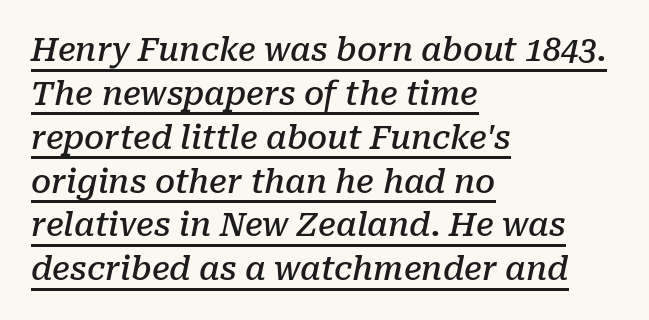
The image shows 32 px semibold serif type, italic (leaning right); set left-aligned, normal line spacing (1.37x), normal letter spacing, underlined; low stroke contrast and a medium x-height.
